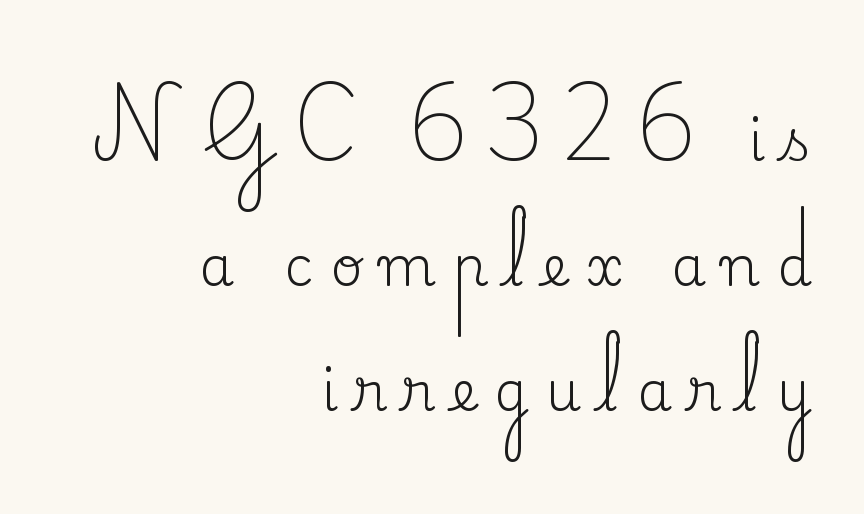
{"serif": "yes", "italic": "no", "bold": "no", "weight": "regular", "width": "normal", "stroke_contrast": "medium", "x_height": "small", "monospaced": "no", "underline": "no", "align": "right", "line_spacing": "loose", "line_spacing_ratio": 2.23, "letter_spacing": "wide", "letter_spacing_em": 0.3, "glyph_px": 56}
